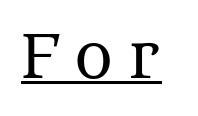
Q: Is the text bold? A: No.
Q: Is the text italic (slanted)? A: No, it is upright.
Q: Is the typeface a serif or a sans-serif typeface? A: Serif.
Q: Is the text underlined? A: Yes.
Q: Is the spacing between letters normal or unusually wide? A: Unusually wide.
Q: Width (condensed, normal, or wide)? A: Normal.
Q: Stroke contrast? A: Medium.
Q: x-height? A: Large.
Q: Monospaced? A: No.
